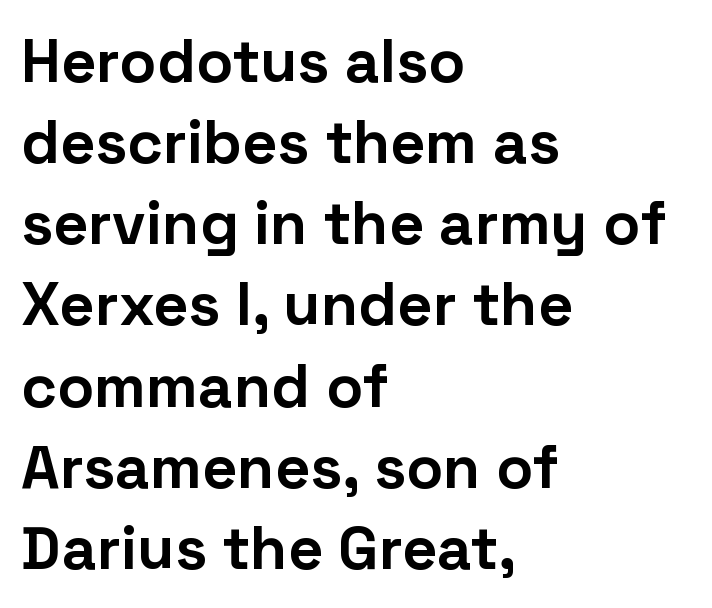
{"serif": "no", "italic": "no", "bold": "yes", "weight": "bold", "width": "normal", "stroke_contrast": "low", "x_height": "medium", "monospaced": "no", "underline": "no", "align": "left", "line_spacing": "normal", "line_spacing_ratio": 1.33, "letter_spacing": "normal", "letter_spacing_em": 0.0, "glyph_px": 61}
